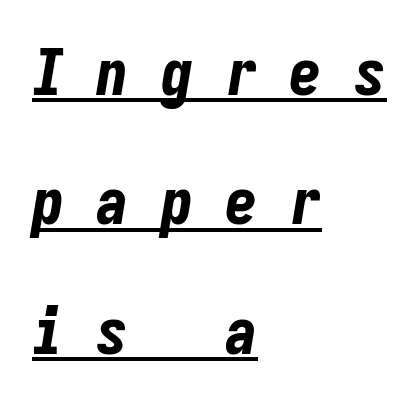
Descenders here cross a horizontal rule under the line. The rendering uses typewriter-style spacing with identical character cells. The glyphs look as if they've been sheared to an angle. Caption: multi-line text, flush left, ragged right.
